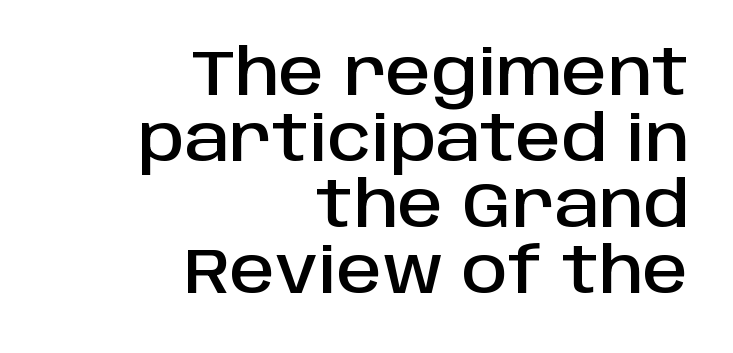
Q: Is the text italic (slanted)? A: No, it is upright.
Q: Is the typeface a serif or a sans-serif typeface? A: Sans-serif.
Q: Is the text underlined? A: No.
Q: How is the paragraph aligned? A: Right-aligned.
Q: Is the spacing between letters normal or unusually wide? A: Normal.
Q: Is the spacing between lines tight, normal or loose? A: Tight.
Q: Width (condensed, normal, or wide)? A: Normal.
Q: Stroke contrast? A: Low.
Q: x-height? A: Large.
Q: Monospaced? A: No.
